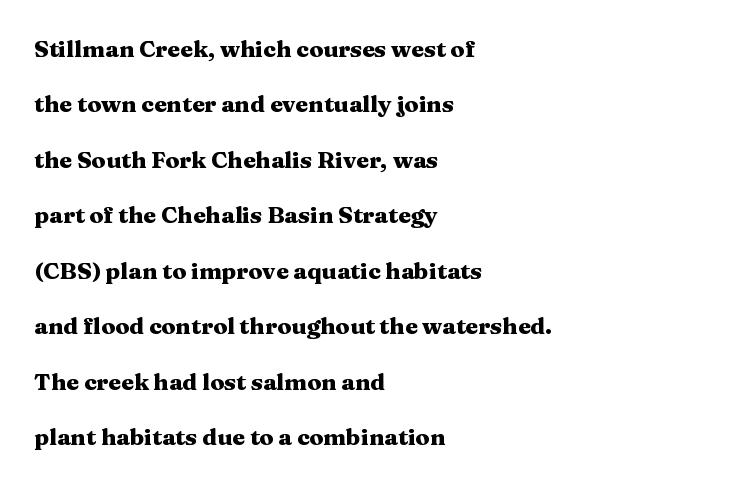
{"italic": "no", "bold": "yes", "underline": "no", "align": "left", "line_spacing": "loose", "line_spacing_ratio": 2.41, "letter_spacing": "normal", "letter_spacing_em": 0.0, "glyph_px": 23}
